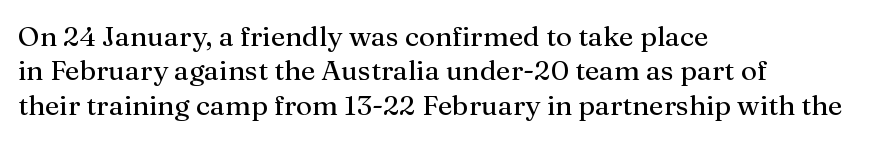
The image shows 28 px regular-weight serif type, upright; set left-aligned, line spacing 1.23x, normal letter spacing, not underlined; medium stroke contrast and a medium x-height.
